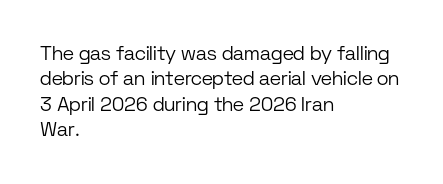
Q: Is the text bold? A: No.
Q: Is the text italic (slanted)? A: No, it is upright.
Q: Is the text underlined? A: No.
Q: How is the paragraph aligned? A: Left-aligned.
Q: Is the spacing between letters normal or unusually wide? A: Normal.
Q: Is the spacing between lines tight, normal or loose? A: Normal.
